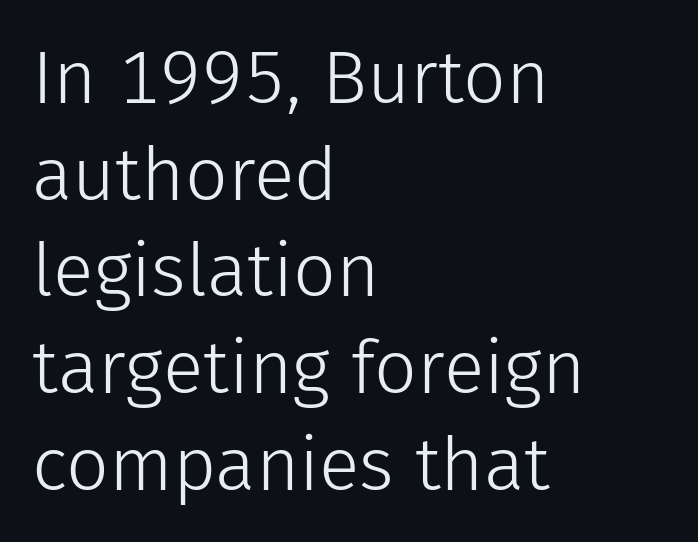
The image shows 75 px light sans-serif type, upright; set left-aligned, normal line spacing (1.29x), normal letter spacing, not underlined; low stroke contrast and a medium x-height.
